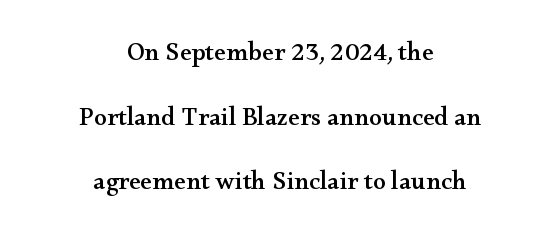
Each line is balanced around a shared central axis. Here the glyphs are tracked normally, forming tight word shapes. Is there much room between lines? Yes — plenty of vertical air separates them. Only glyphs here, with clear space below each row. Notice how the stems are strictly vertical — no italics here.
